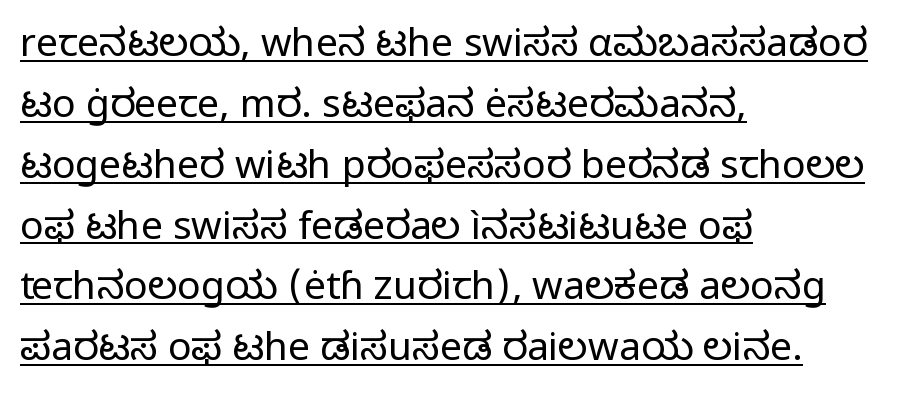
Q: Is the text bold? A: No.
Q: Is the text italic (slanted)? A: No, it is upright.
Q: Is the typeface a serif or a sans-serif typeface? A: Sans-serif.
Q: Is the text underlined? A: Yes.
Q: How is the paragraph aligned? A: Left-aligned.
Q: Is the spacing between letters normal or unusually wide? A: Normal.
Q: Is the spacing between lines tight, normal or loose? A: Normal.
Q: Width (condensed, normal, or wide)? A: Normal.
Q: Stroke contrast? A: Low.
Q: x-height? A: Medium.
Q: Monospaced? A: No.
